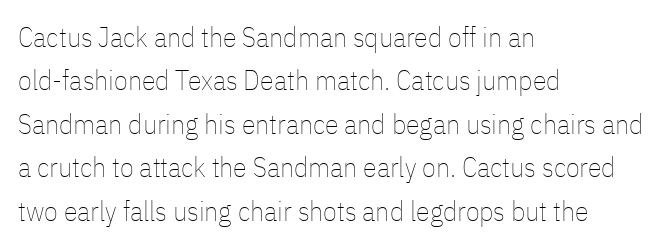
Q: Is the text bold? A: No.
Q: Is the text italic (slanted)? A: No, it is upright.
Q: Is the text underlined? A: No.
Q: How is the paragraph aligned? A: Left-aligned.
Q: Is the spacing between letters normal or unusually wide? A: Normal.
Q: Is the spacing between lines tight, normal or loose? A: Normal.
Q: Width (condensed, normal, or wide)? A: Condensed.
Q: Stroke contrast? A: Low.
Q: x-height? A: Medium.
Q: Monospaced? A: No.
